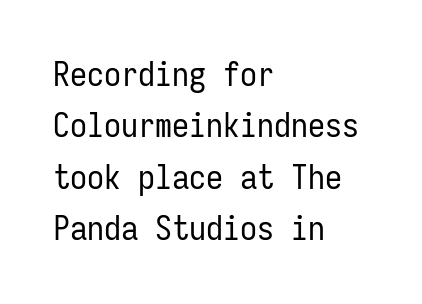
The image shows 34 px regular-weight, condensed sans-serif type, upright, monospaced; set left-aligned, normal line spacing (1.51x), normal letter spacing, not underlined; low stroke contrast and a medium x-height.
